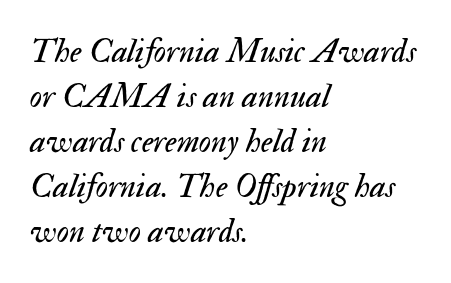
{"italic": "yes", "lean": "right", "slant_degrees": 17, "bold": "no", "weight": "regular", "width": "normal", "stroke_contrast": "medium", "x_height": "small", "monospaced": "no", "underline": "no", "align": "left", "line_spacing": "normal", "line_spacing_ratio": 1.32, "letter_spacing": "normal", "letter_spacing_em": 0.0, "glyph_px": 34}
